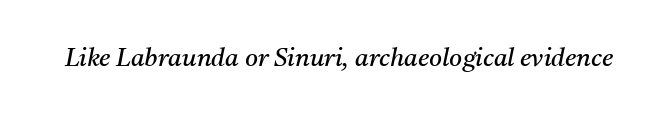
The image shows 25 px text type, italic (leaning right); set normal letter spacing, not underlined.
